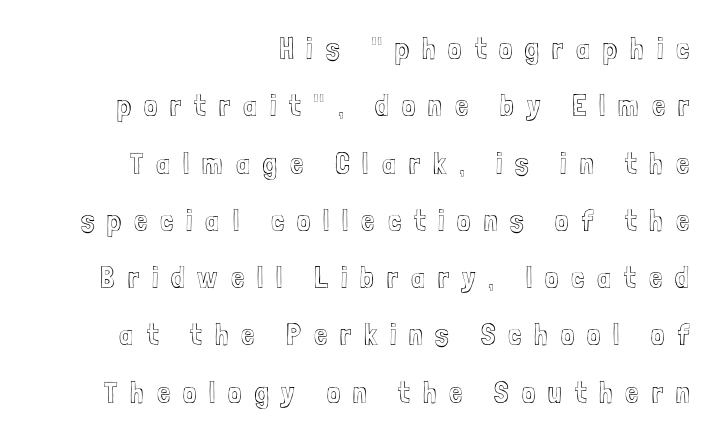
{"italic": "no", "width": "condensed", "x_height": "medium", "monospaced": "no", "underline": "no", "align": "right", "line_spacing": "loose", "line_spacing_ratio": 1.91, "letter_spacing": "wide", "letter_spacing_em": 0.43, "glyph_px": 30}
